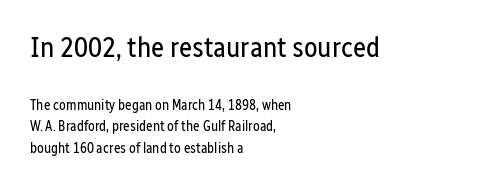
The image shows 28 px regular-weight, condensed sans-serif type, upright; set left-aligned, normal line spacing (1.55x), normal letter spacing, not underlined; the first (top) block is 2.0x larger; low stroke contrast and a medium x-height.
